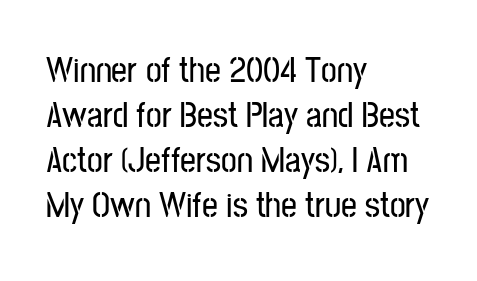
The image shows 35 px condensed sans-serif type, upright; set left-aligned, normal line spacing (1.29x), normal letter spacing, not underlined; low stroke contrast and a medium x-height.
